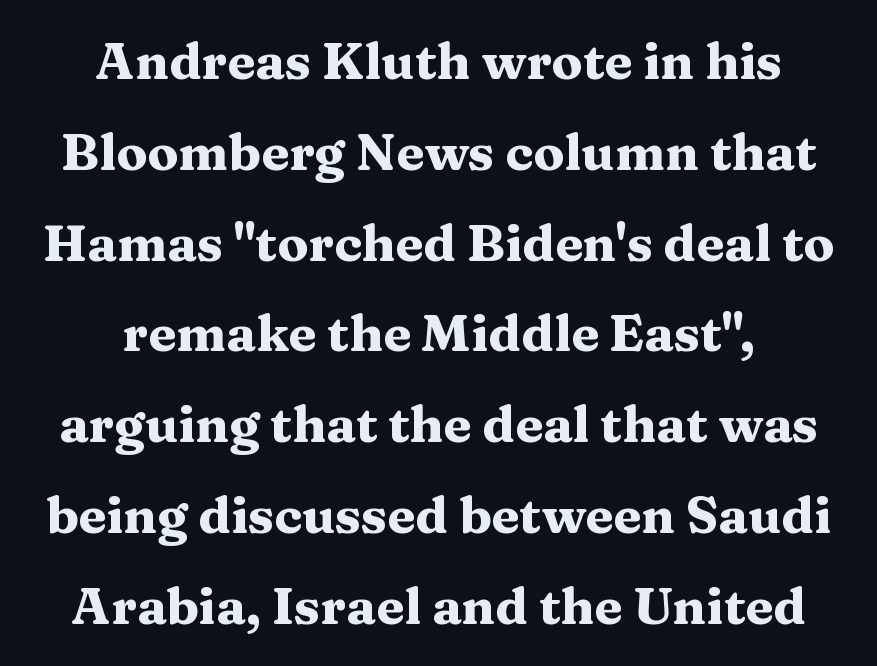
Q: Is the text bold? A: Yes.
Q: Is the text italic (slanted)? A: No, it is upright.
Q: Is the typeface a serif or a sans-serif typeface? A: Serif.
Q: Is the text underlined? A: No.
Q: How is the paragraph aligned? A: Centered.
Q: Is the spacing between letters normal or unusually wide? A: Normal.
Q: Width (condensed, normal, or wide)? A: Wide.
Q: Stroke contrast? A: Medium.
Q: x-height? A: Medium.
Q: Monospaced? A: No.
